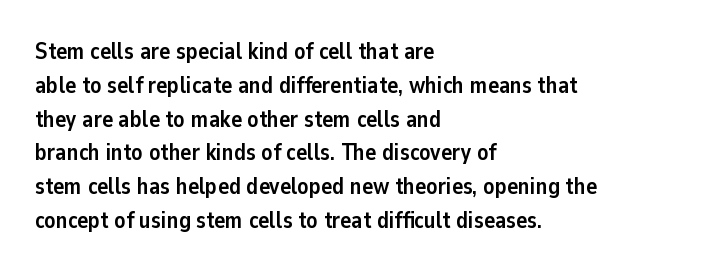
{"italic": "no", "bold": "yes", "underline": "no", "align": "left", "line_spacing": "normal", "line_spacing_ratio": 1.47, "letter_spacing": "normal", "letter_spacing_em": 0.0, "glyph_px": 23}
